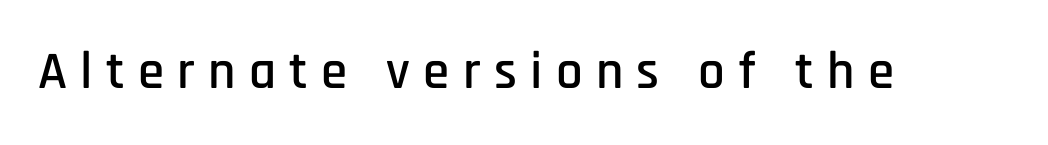
The image shows 53 px condensed sans-serif type, upright; set unusually wide letter spacing (+0.25 em), not underlined; low stroke contrast and a large x-height.
